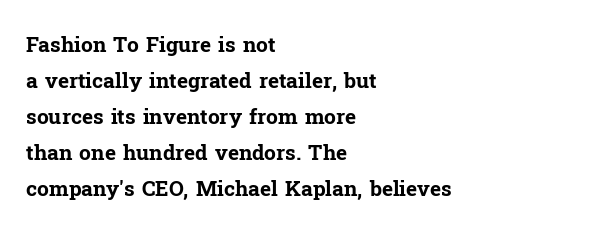
The image shows 21 px bold type, upright; set left-aligned, line spacing 1.71x, normal letter spacing, not underlined.
